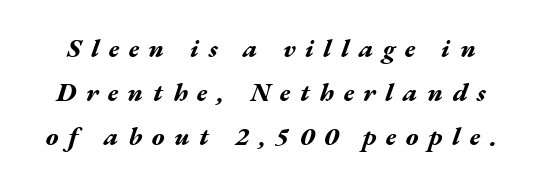
The image shows 26 px bold type, italic (leaning right); set normal line spacing (1.7x), unusually wide letter spacing (+0.37 em), not underlined.
